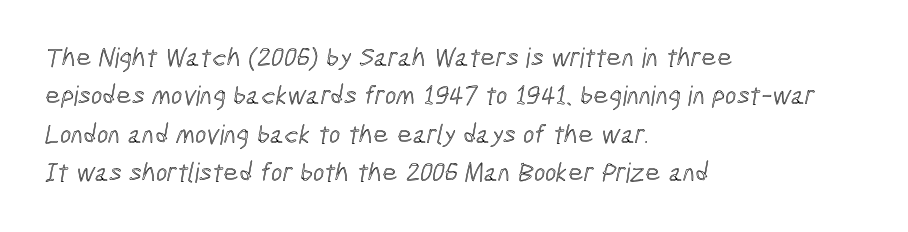
This sample keeps an unexceptional amount of space between lines. The lines in this sample share a left origin and differ only in where they stop. The letters sit at their default tracking, neither squeezed nor spread. Check the space under the baseline: it is left empty.
